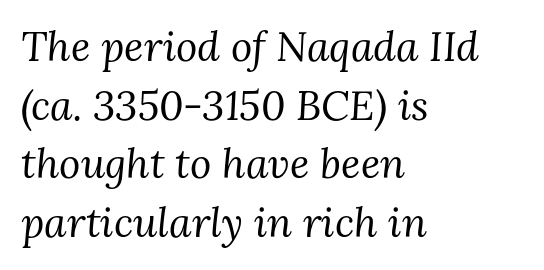
Q: Is the text bold? A: No.
Q: Is the text italic (slanted)? A: Yes, it leans right by about 3 degrees.
Q: Is the typeface a serif or a sans-serif typeface? A: Serif.
Q: Is the text underlined? A: No.
Q: How is the paragraph aligned? A: Left-aligned.
Q: Is the spacing between letters normal or unusually wide? A: Normal.
Q: Is the spacing between lines tight, normal or loose? A: Normal.
Q: Width (condensed, normal, or wide)? A: Normal.
Q: Stroke contrast? A: Medium.
Q: x-height? A: Medium.
Q: Monospaced? A: No.
